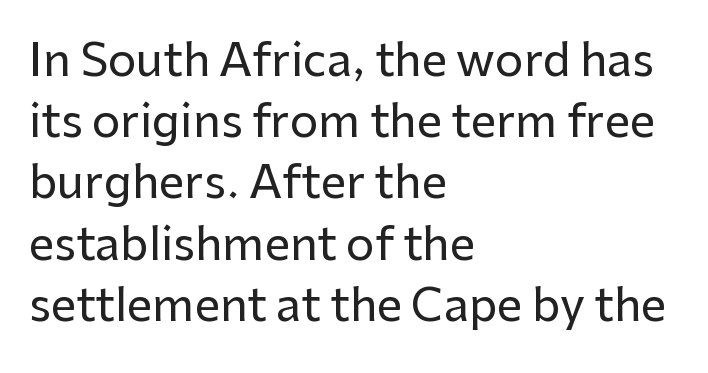
{"serif": "no", "italic": "no", "width": "normal", "stroke_contrast": "low", "x_height": "medium", "monospaced": "no", "underline": "no", "align": "left", "line_spacing": "normal", "line_spacing_ratio": 1.36, "letter_spacing": "normal", "letter_spacing_em": 0.0, "glyph_px": 45}
